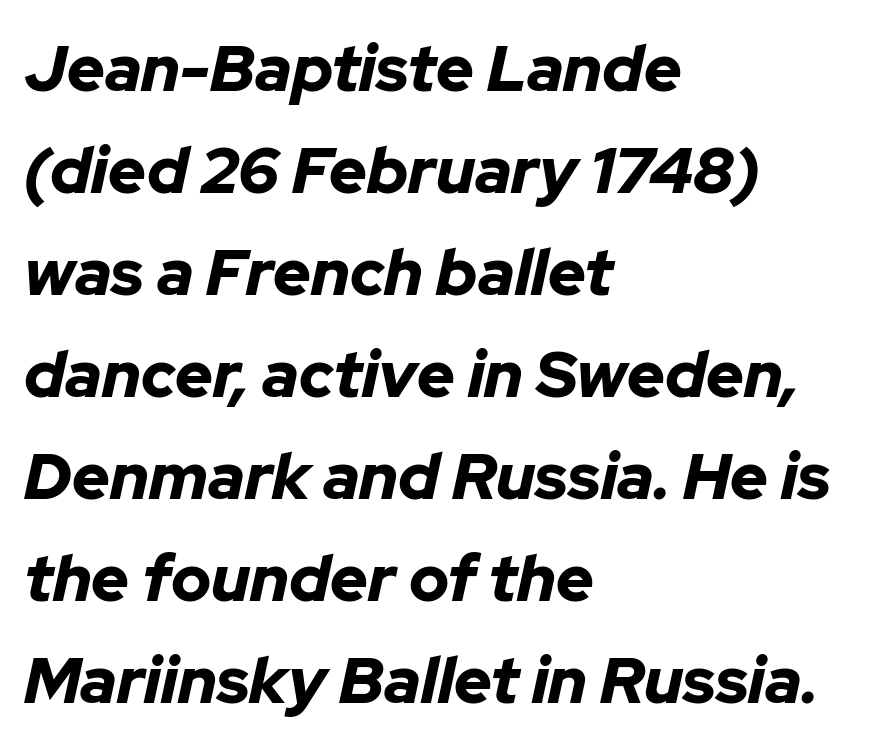
The face used here has a pronounced slope to its letters. Think of a printed novel: that variable character pitch is what you see here. Each line starts at the same left margin while the right side varies. Look at the stroke-to-counter ratio: heavy, a bold.
